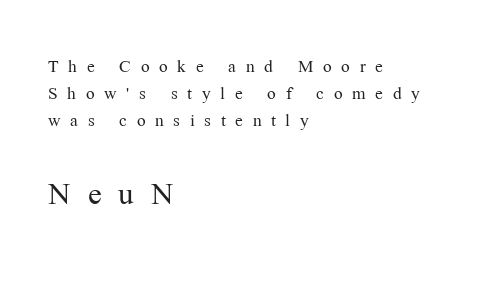
The image shows 41 px light serif type, upright; set left-aligned, line spacing 1.18x, unusually wide letter spacing (+0.42 em), not underlined; the second (bottom) block is 1.78x larger; medium stroke contrast and a medium x-height.
